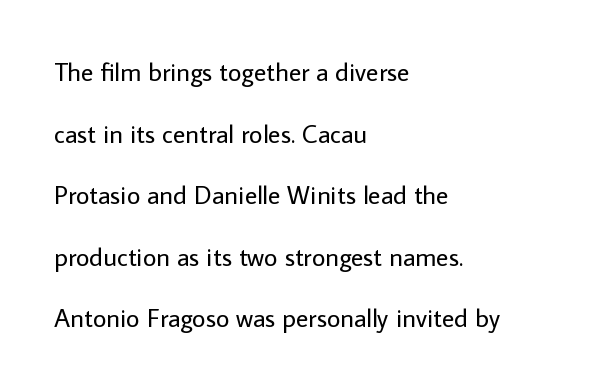
Is the type heavy? It reads as light-to-regular instead. You can tell it's not italic because the verticals are truly vertical. There is no visible air inserted between adjacent glyphs. Summary of vertical rhythm: relaxed, with wide interline spacing. A student would call this left alignment; a typographer would say flush left, rag right. The string is rendered with underlining switched off.
